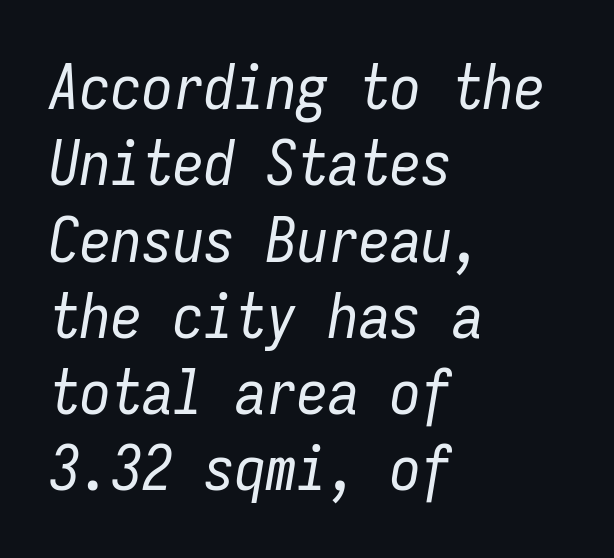
The image shows 62 px regular-weight, condensed type, italic (leaning right), monospaced; set left-aligned, line spacing 1.23x, normal letter spacing, not underlined; low stroke contrast and a medium x-height.
